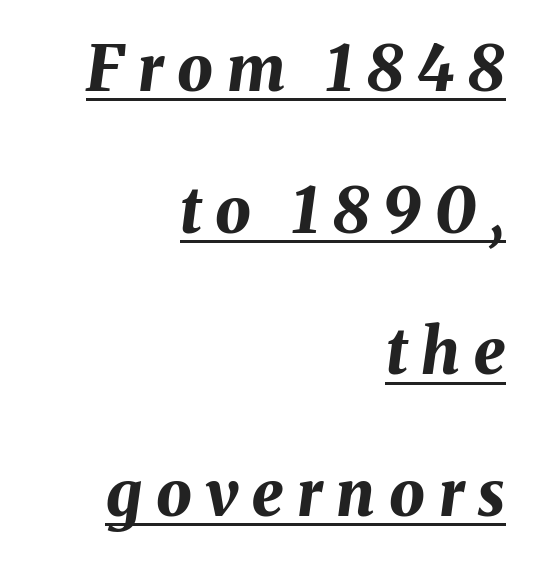
{"italic": "yes", "lean": "right", "slant_degrees": 8, "bold": "yes", "weight": "bold", "width": "normal", "stroke_contrast": "medium", "x_height": "medium", "monospaced": "no", "underline": "yes", "align": "right", "line_spacing": "loose", "line_spacing_ratio": 2.25, "letter_spacing": "wide", "letter_spacing_em": 0.22, "glyph_px": 63}
